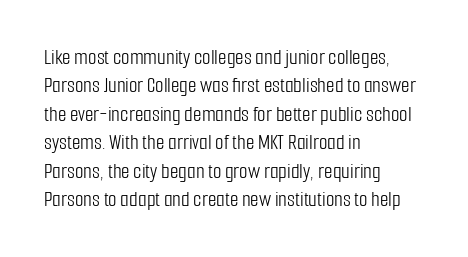
The image shows 22 px text type, upright; set left-aligned, normal line spacing (1.29x), normal letter spacing, not underlined.
